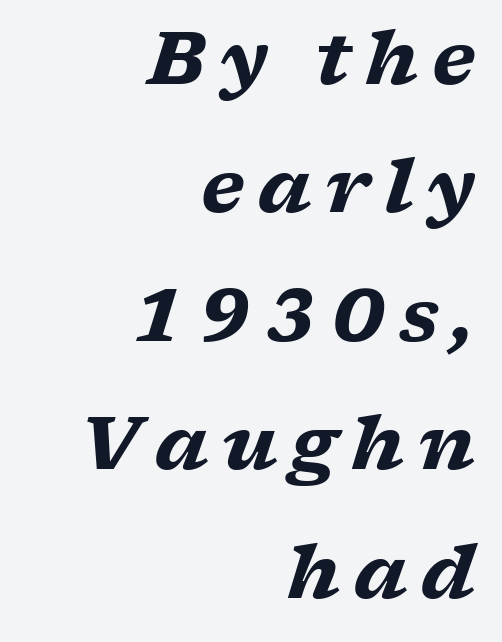
Q: Is the text bold? A: Yes.
Q: Is the text italic (slanted)? A: Yes, it leans right by about 17 degrees.
Q: Is the typeface a serif or a sans-serif typeface? A: Serif.
Q: Is the text underlined? A: No.
Q: How is the paragraph aligned? A: Right-aligned.
Q: Width (condensed, normal, or wide)? A: Wide.
Q: Stroke contrast? A: Low.
Q: x-height? A: Medium.
Q: Monospaced? A: No.
